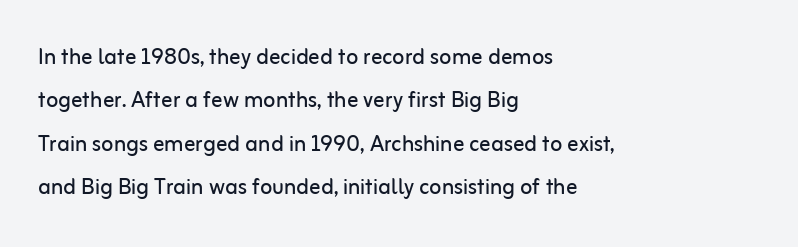
Q: Is the text bold? A: No.
Q: Is the text italic (slanted)? A: No, it is upright.
Q: Is the typeface a serif or a sans-serif typeface? A: Sans-serif.
Q: Is the text underlined? A: No.
Q: How is the paragraph aligned? A: Left-aligned.
Q: Is the spacing between letters normal or unusually wide? A: Normal.
Q: Is the spacing between lines tight, normal or loose? A: Normal.
Q: Width (condensed, normal, or wide)? A: Normal.
Q: Stroke contrast? A: Low.
Q: x-height? A: Medium.
Q: Monospaced? A: No.
